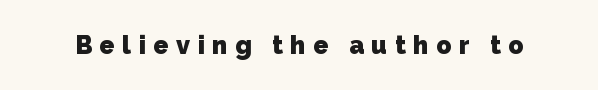
The letterforms stand isolated, each surrounded by extra space. Heft: maximum for text — a bold. Quick note: underline off.
